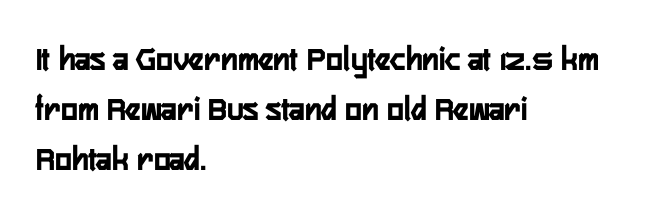
Q: Is the text bold? A: Yes.
Q: Is the text italic (slanted)? A: No, it is upright.
Q: Is the typeface a serif or a sans-serif typeface? A: Sans-serif.
Q: Is the text underlined? A: No.
Q: How is the paragraph aligned? A: Left-aligned.
Q: Is the spacing between letters normal or unusually wide? A: Normal.
Q: Is the spacing between lines tight, normal or loose? A: Normal.
Q: Width (condensed, normal, or wide)? A: Condensed.
Q: Stroke contrast? A: Low.
Q: x-height? A: Medium.
Q: Monospaced? A: No.
